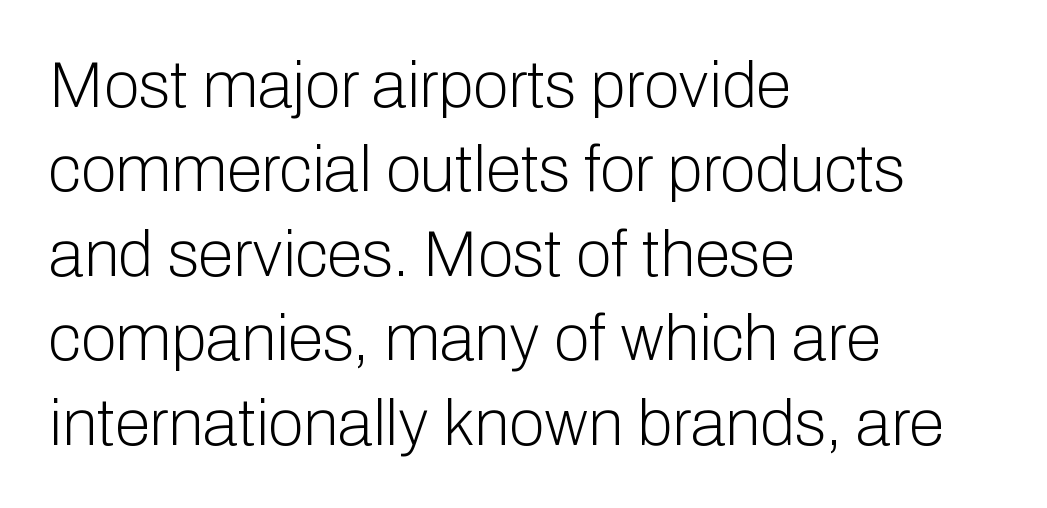
The image shows 65 px light sans-serif type, upright; set left-aligned, normal line spacing (1.3x), normal letter spacing, not underlined; low stroke contrast and a medium x-height.
